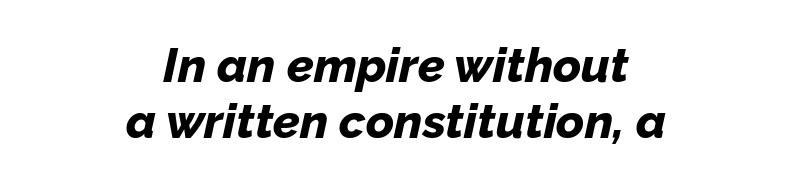
{"italic": "yes", "lean": "right", "slant_degrees": 12, "bold": "yes", "weight": "bold", "width": "normal", "stroke_contrast": "low", "x_height": "medium", "monospaced": "no", "underline": "no", "align": "center", "line_spacing_ratio": 1.17, "letter_spacing": "normal", "letter_spacing_em": 0.0, "glyph_px": 48}
